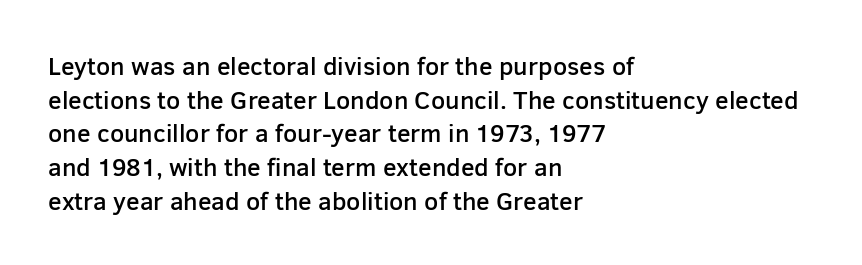
{"italic": "no", "bold": "semi", "underline": "no", "align": "left", "line_spacing": "normal", "line_spacing_ratio": 1.35, "letter_spacing": "normal", "letter_spacing_em": 0.0, "glyph_px": 25}
